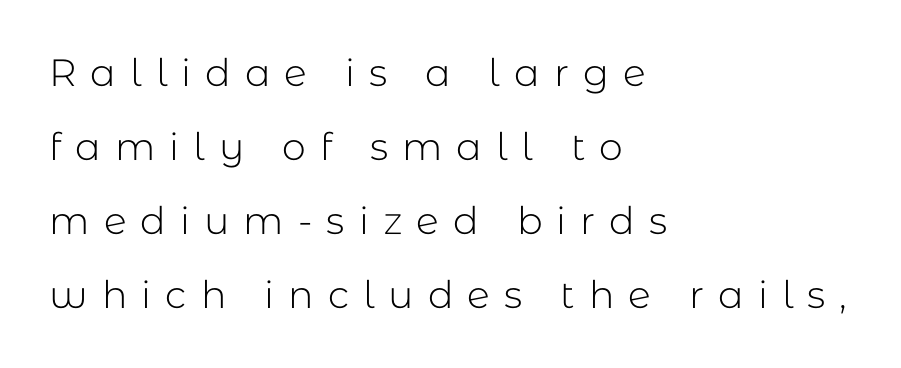
The image shows 38 px light sans-serif type, upright; set left-aligned, loose line spacing (1.95x), unusually wide letter spacing (+0.37 em), not underlined; low stroke contrast and a medium x-height.
